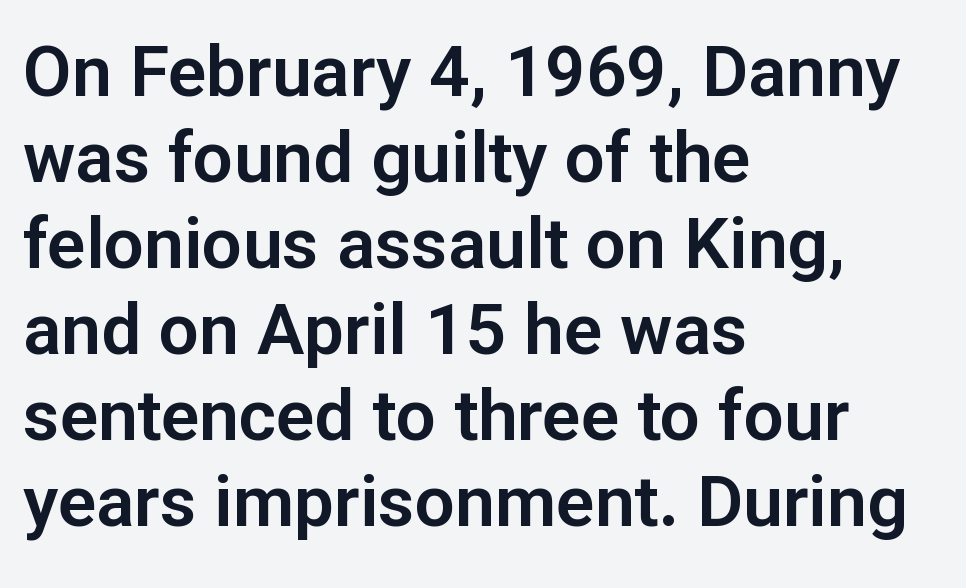
{"serif": "no", "italic": "no", "width": "normal", "stroke_contrast": "low", "x_height": "medium", "monospaced": "no", "underline": "no", "align": "left", "line_spacing_ratio": 1.21, "letter_spacing": "normal", "letter_spacing_em": 0.0, "glyph_px": 71}
